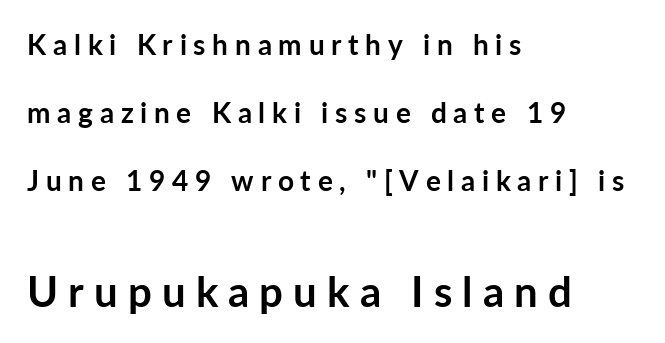
The image shows 42 px semibold sans-serif type, upright; set left-aligned, loose line spacing (2.43x), unusually wide letter spacing (+0.24 em), not underlined; the second (bottom) block is 1.5x larger; low stroke contrast and a medium x-height.
